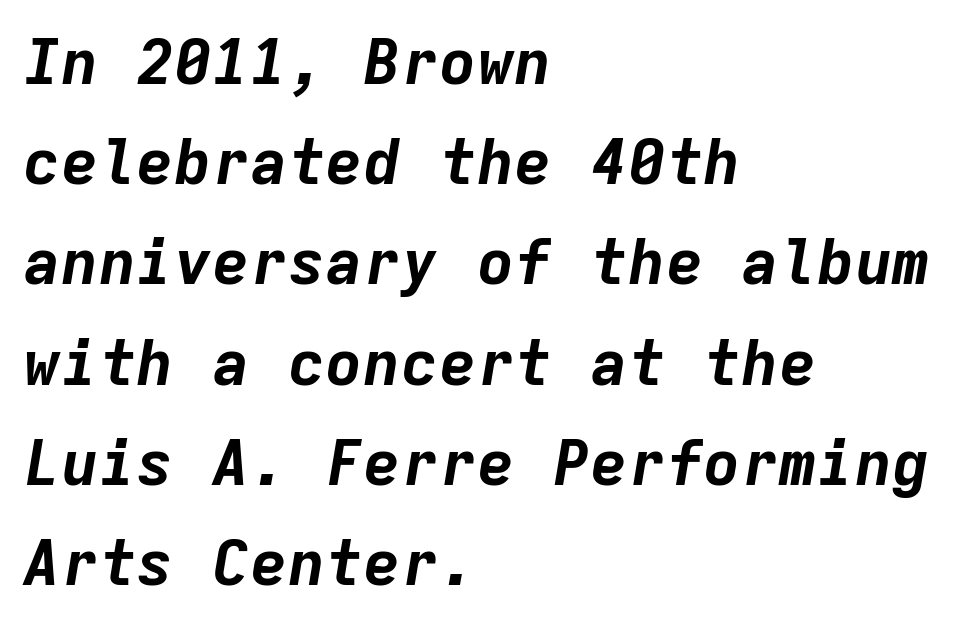
The image shows 63 px bold type, italic (leaning right), monospaced; set left-aligned, normal line spacing (1.59x), normal letter spacing, not underlined; low stroke contrast and a medium x-height.
